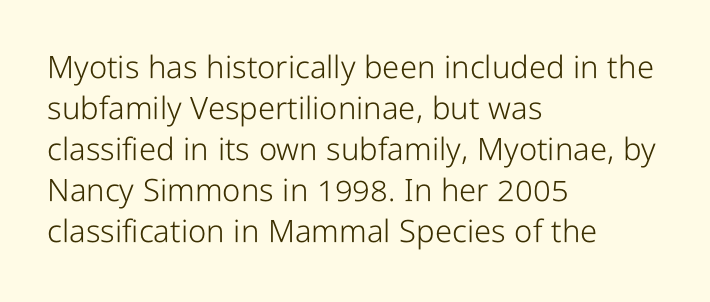
The image shows 31 px light, condensed sans-serif type, upright; set left-aligned, normal line spacing (1.32x), normal letter spacing, not underlined; low stroke contrast and a medium x-height.
